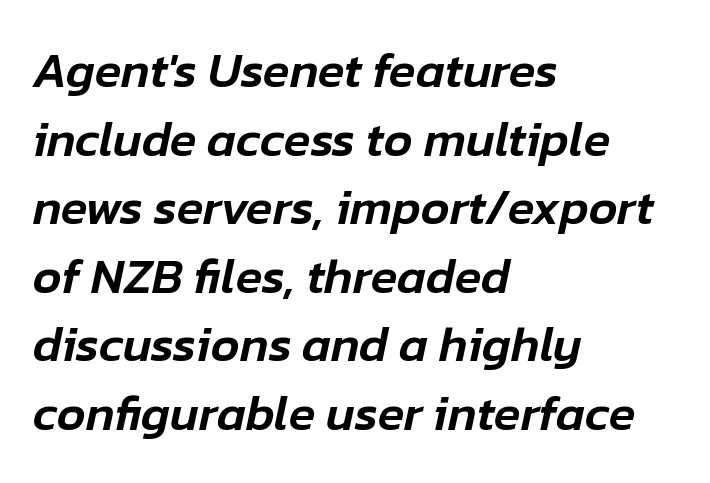
The image shows 49 px text type, italic (leaning right); set left-aligned, normal line spacing (1.4x), normal letter spacing, not underlined; low stroke contrast and a medium x-height.
